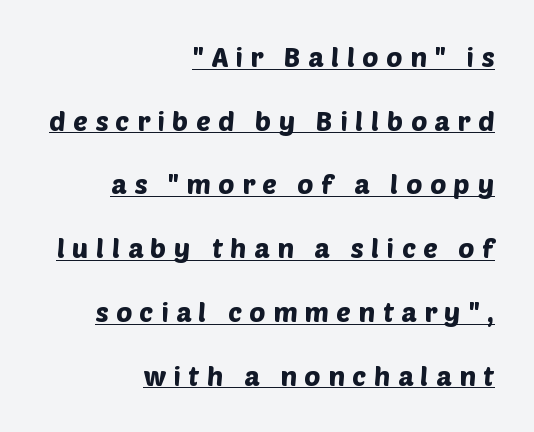
{"underline": "yes", "align": "right", "line_spacing": "loose", "line_spacing_ratio": 2.36, "letter_spacing": "wide", "letter_spacing_em": 0.28, "glyph_px": 27}
